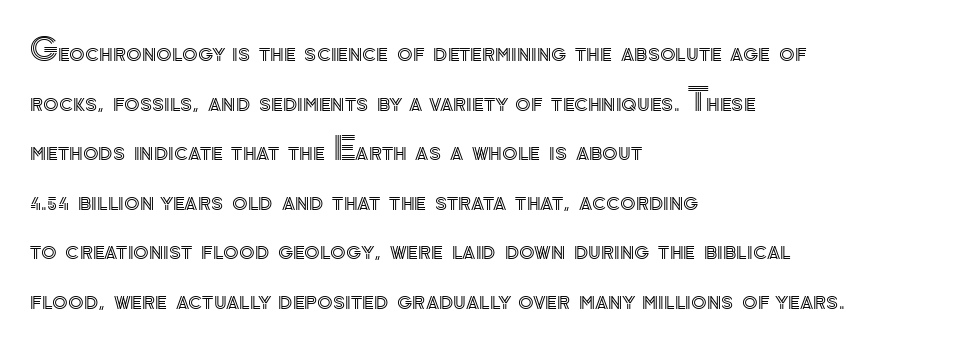
{"italic": "no", "width": "normal", "x_height": "small", "monospaced": "no", "underline": "no", "align": "left", "line_spacing": "normal", "line_spacing_ratio": 1.55, "letter_spacing": "normal", "letter_spacing_em": 0.0, "glyph_px": 32}
